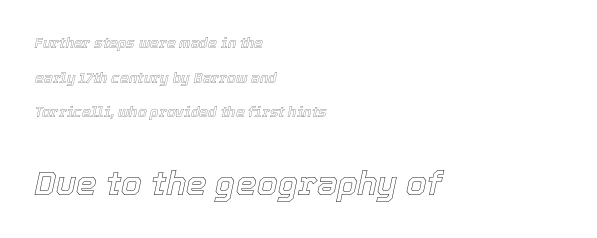
Q: Is the text italic (slanted)? A: Yes, it leans right by about 12 degrees.
Q: Is the text underlined? A: No.
Q: How is the paragraph aligned? A: Left-aligned.
Q: Is the spacing between letters normal or unusually wide? A: Normal.
Q: Is the spacing between lines tight, normal or loose? A: Loose.
Q: Which block of text is set in a larger size, the first (top) or the second (bottom)? A: The second (bottom) one.
Q: Width (condensed, normal, or wide)? A: Normal.
Q: x-height? A: Medium.
Q: Monospaced? A: No.
